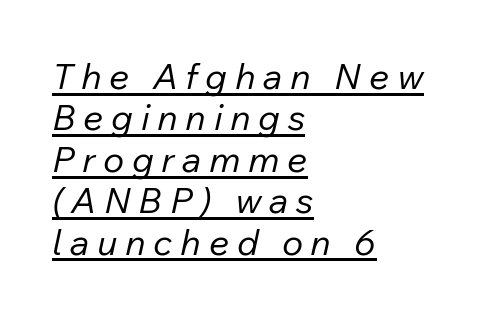
The image shows 36 px regular-weight type, italic (leaning right); set left-aligned, tight line spacing (1.15x), unusually wide letter spacing (+0.21 em), underlined; low stroke contrast and a medium x-height.
